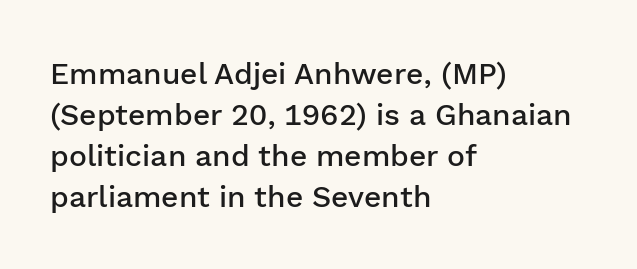
Q: Is the text bold? A: Semi-bold.
Q: Is the text italic (slanted)? A: No, it is upright.
Q: Is the typeface a serif or a sans-serif typeface? A: Sans-serif.
Q: Is the text underlined? A: No.
Q: How is the paragraph aligned? A: Left-aligned.
Q: Is the spacing between letters normal or unusually wide? A: Normal.
Q: Is the spacing between lines tight, normal or loose? A: Normal.
Q: Width (condensed, normal, or wide)? A: Normal.
Q: Stroke contrast? A: Low.
Q: x-height? A: Medium.
Q: Monospaced? A: No.
